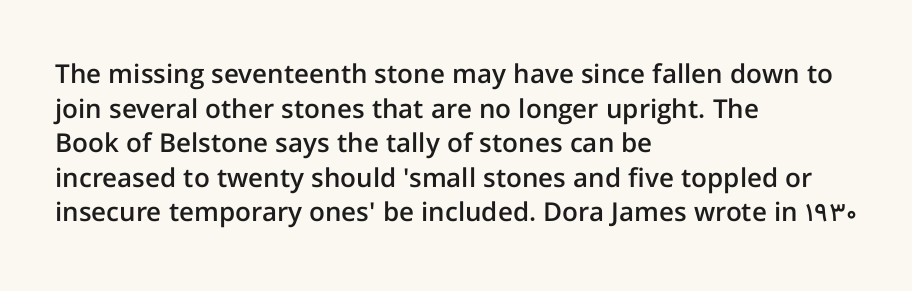
{"italic": "no", "bold": "semi", "underline": "no", "align": "left", "line_spacing": "normal", "line_spacing_ratio": 1.33, "letter_spacing": "normal", "letter_spacing_em": 0.0, "glyph_px": 26}
